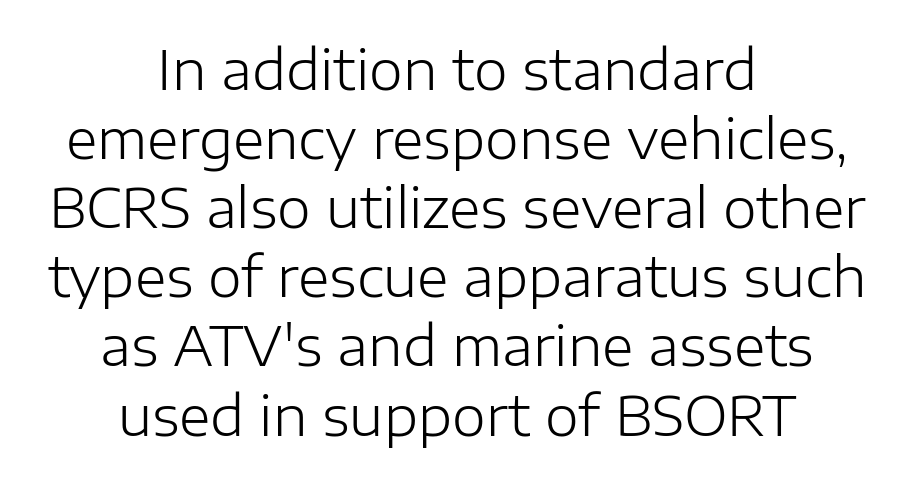
The image shows 54 px light sans-serif type, upright; set centered, normal line spacing (1.28x), normal letter spacing, not underlined; low stroke contrast and a medium x-height.
